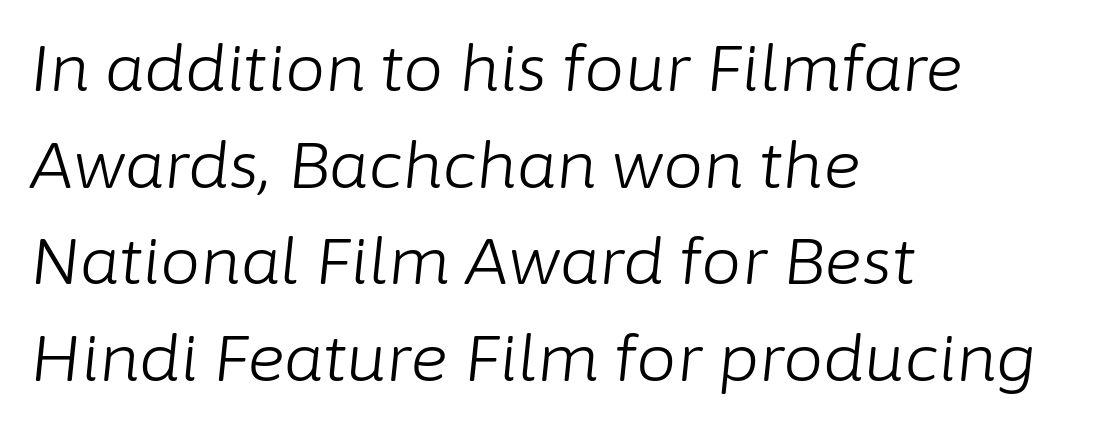
Each word holds together tightly as a unit, with standard inter-letter gaps. The vertical gap from one line to the next is medium. The passage is arranged the way most books set body copy — flush left. No letter is thick-stroked: the sample isn't bold.
